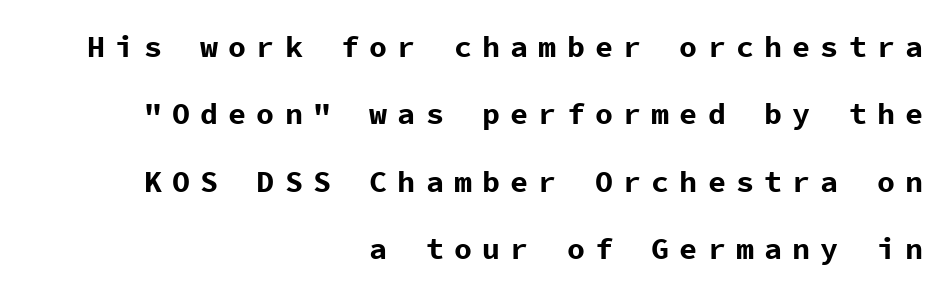
Someone cranked the tracking dial way up on this one. Underlining? Definitely not there. The font is running at its bold setting. Honestly, the rows look like they've been pulled way apart. Font category for this specimen: sans-serif. A student would call this right alignment; a typographer would say flush right, rag left.
